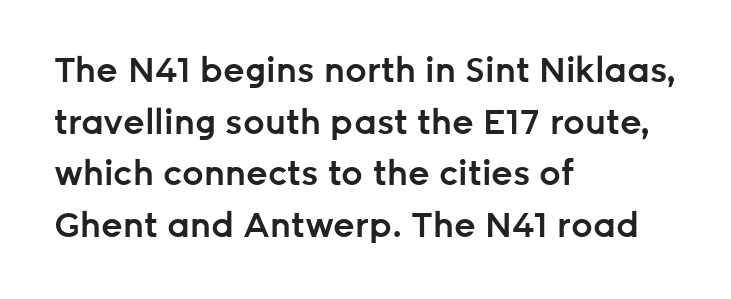
Q: Is the text bold? A: Semi-bold.
Q: Is the text italic (slanted)? A: No, it is upright.
Q: Is the typeface a serif or a sans-serif typeface? A: Sans-serif.
Q: Is the text underlined? A: No.
Q: How is the paragraph aligned? A: Left-aligned.
Q: Is the spacing between letters normal or unusually wide? A: Normal.
Q: Is the spacing between lines tight, normal or loose? A: Normal.
Q: Width (condensed, normal, or wide)? A: Normal.
Q: Stroke contrast? A: Low.
Q: x-height? A: Medium.
Q: Monospaced? A: No.
